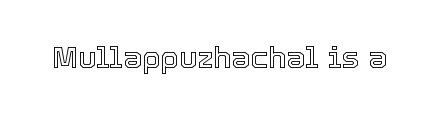
Q: Is the text italic (slanted)? A: No, it is upright.
Q: Is the text underlined? A: No.
Q: Is the spacing between letters normal or unusually wide? A: Normal.
Q: Width (condensed, normal, or wide)? A: Normal.
Q: x-height? A: Medium.
Q: Monospaced? A: No.
